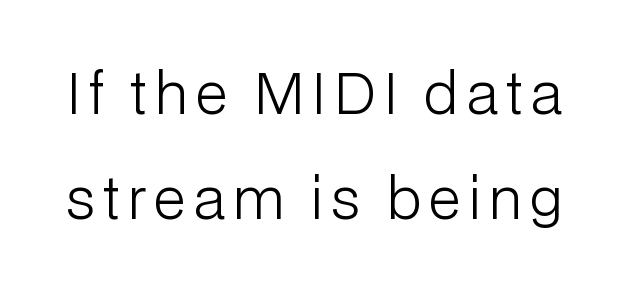
The image shows 56 px light sans-serif type, upright; set line spacing 1.87x, not underlined; low stroke contrast and a medium x-height.
